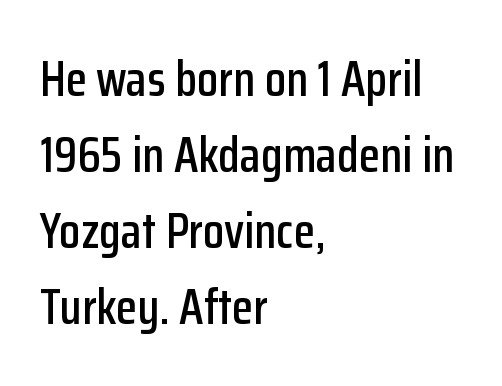
Note: no serifs on the glyphs. Words appear dense and cohesive because spacing is normal. Normally led — the rows are evenly, conventionally spaced. The lettering stays uniformly vertical, giving the passage a roman look.
